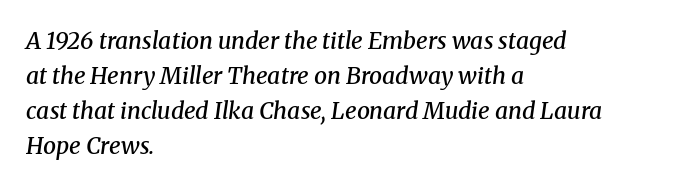
Q: Is the text bold? A: Semi-bold.
Q: Is the text italic (slanted)? A: Yes, it leans right by about 8 degrees.
Q: Is the text underlined? A: No.
Q: How is the paragraph aligned? A: Left-aligned.
Q: Is the spacing between letters normal or unusually wide? A: Normal.
Q: Is the spacing between lines tight, normal or loose? A: Normal.
